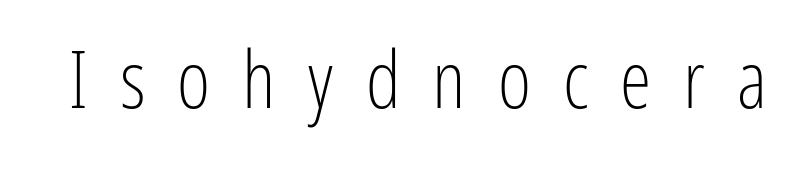
{"serif": "no", "italic": "no", "bold": "no", "weight": "light", "width": "condensed", "stroke_contrast": "low", "x_height": "medium", "monospaced": "no", "underline": "no", "letter_spacing": "wide", "letter_spacing_em": 0.4, "glyph_px": 80}
